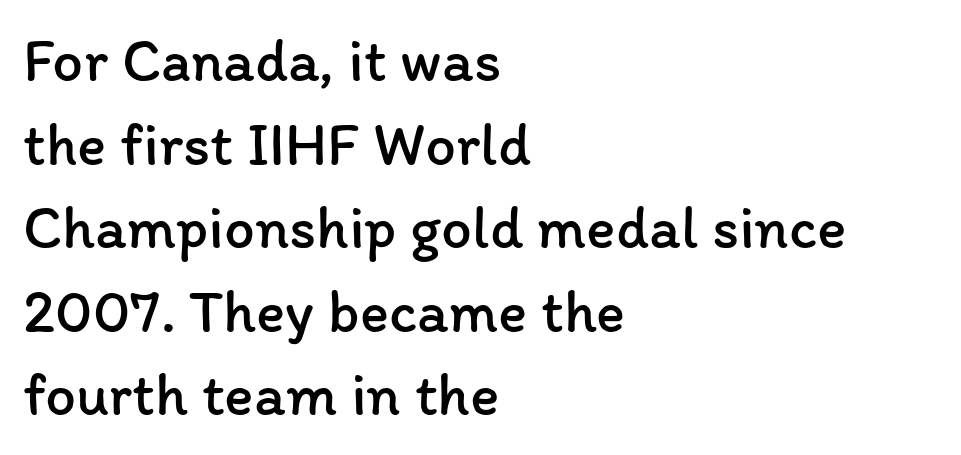
Decoration check: the copy has no underline. Default kerning and tracking; the words read as compact shapes. Note the varied advance widths — an 'i' is clearly narrower than an 'm'. How would I describe the line gaps? Plain and ordinary.
